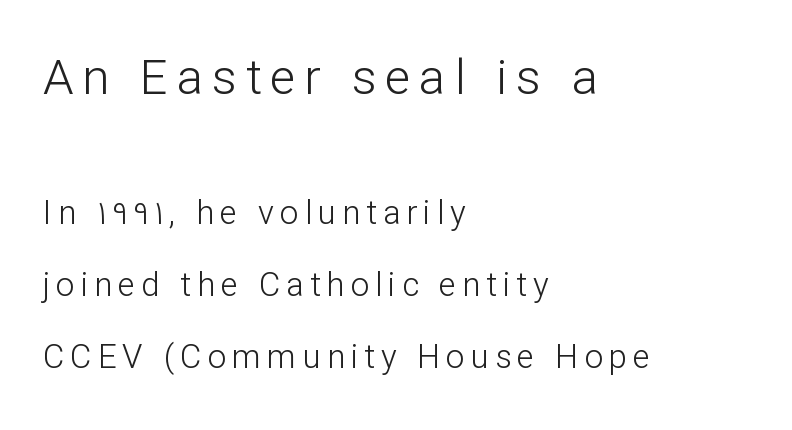
Q: Is the text bold? A: No.
Q: Is the text italic (slanted)? A: No, it is upright.
Q: Is the typeface a serif or a sans-serif typeface? A: Sans-serif.
Q: Is the text underlined? A: No.
Q: How is the paragraph aligned? A: Left-aligned.
Q: Is the spacing between lines tight, normal or loose? A: Loose.
Q: Which block of text is set in a larger size, the first (top) or the second (bottom)? A: The first (top) one.
Q: Width (condensed, normal, or wide)? A: Normal.
Q: Stroke contrast? A: Low.
Q: x-height? A: Medium.
Q: Monospaced? A: No.
